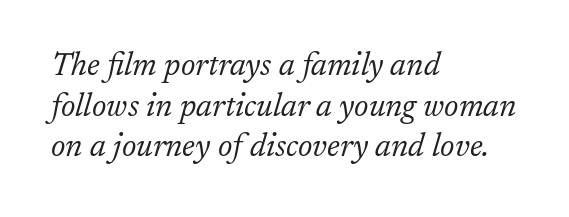
This rendering leaves character spacing at its baseline value. The face looks like a standard text weight, possibly lighter. Quick note: italic. Decoration check: the copy has no underline.
